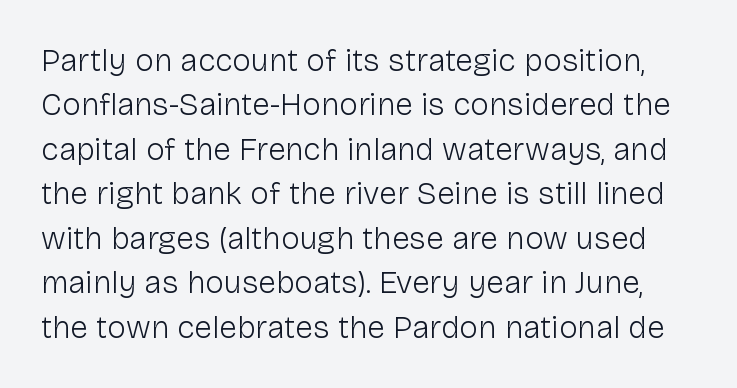
The image shows 32 px light sans-serif type, upright; set normal line spacing (1.39x), normal letter spacing, not underlined; low stroke contrast and a medium x-height.
